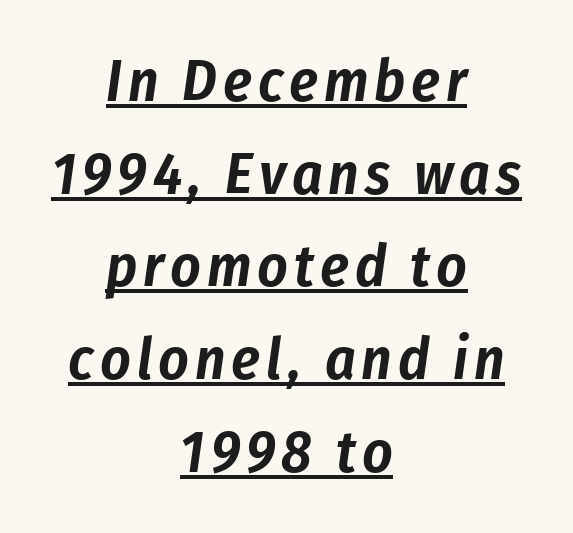
{"italic": "yes", "lean": "right", "slant_degrees": 8, "width": "condensed", "stroke_contrast": "low", "x_height": "medium", "monospaced": "no", "underline": "yes", "align": "center", "line_spacing": "normal", "line_spacing_ratio": 1.57, "glyph_px": 59}
